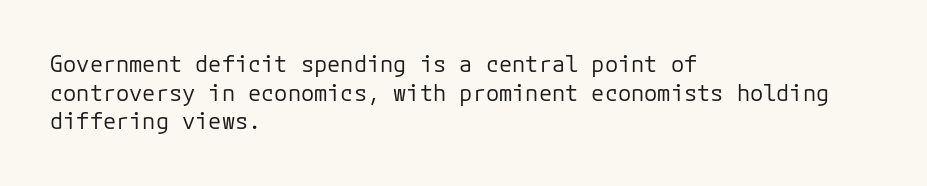
Q: Is the text bold? A: No.
Q: Is the text italic (slanted)? A: No, it is upright.
Q: Is the text underlined? A: No.
Q: How is the paragraph aligned? A: Left-aligned.
Q: Is the spacing between letters normal or unusually wide? A: Normal.
Q: Is the spacing between lines tight, normal or loose? A: Normal.
